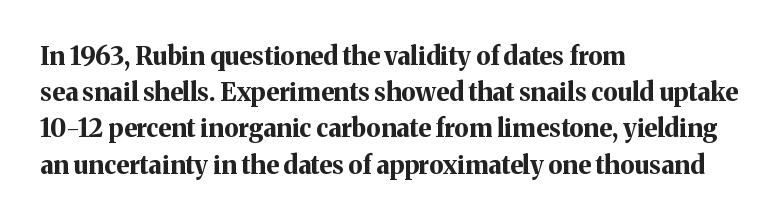
{"italic": "no", "bold": "yes", "underline": "no", "align": "left", "line_spacing": "normal", "line_spacing_ratio": 1.45, "letter_spacing": "normal", "letter_spacing_em": 0.0, "glyph_px": 25}
